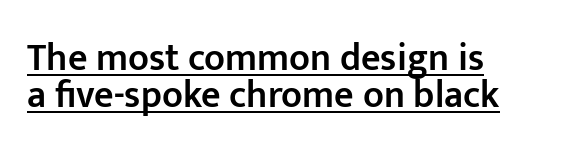
Caption: multi-line text, flush left, ragged right. Tracking here is standard; glyphs follow each other at the usual distance. The characters look somewhat weighty, a semibold short of true bold. The face used here is proportionally spaced, like ordinary book or web type. The rendering uses a small line-height, squeezing the rows. The letters stand straight up with perfectly vertical stems.
